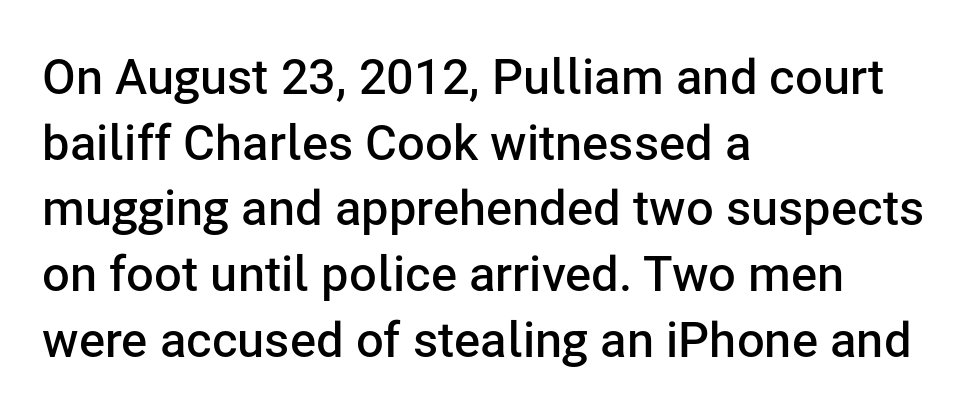
Q: Is the text bold? A: Semi-bold.
Q: Is the text italic (slanted)? A: No, it is upright.
Q: Is the typeface a serif or a sans-serif typeface? A: Sans-serif.
Q: Is the text underlined? A: No.
Q: How is the paragraph aligned? A: Left-aligned.
Q: Is the spacing between letters normal or unusually wide? A: Normal.
Q: Is the spacing between lines tight, normal or loose? A: Normal.
Q: Width (condensed, normal, or wide)? A: Normal.
Q: Stroke contrast? A: Low.
Q: x-height? A: Medium.
Q: Monospaced? A: No.
